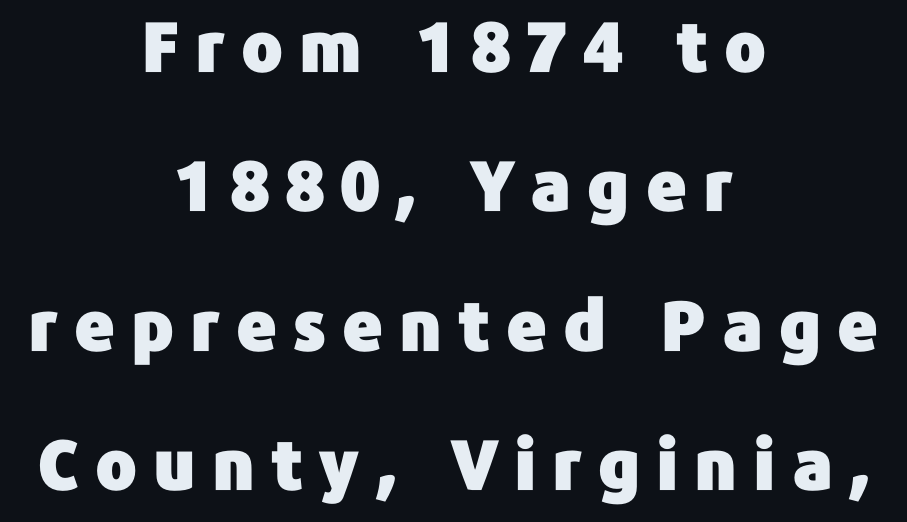
The text was rendered using a sans face with plain stroke endings. The baseline area is clear. Successive baselines arrive slowly, with a big drop between each. The tracking jumps out immediately: characters are airy and widely separated. The paragraph shown floats in the horizontal middle. The lettering holds an erect, upright posture throughout.
